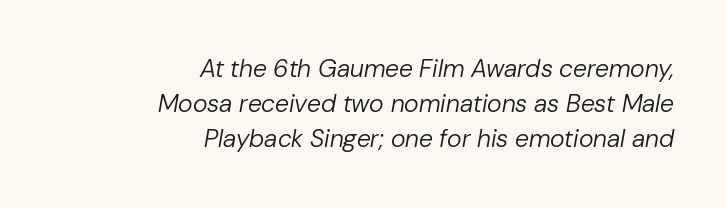
The passage shown stacks its lines at a standard gap. Nobody drew a line under any word here. Words appear dense and cohesive because spacing is normal. Horizontal alignment here is rightward, an uncommon choice for prose. Stems here are at most as thick as an everyday book face.
